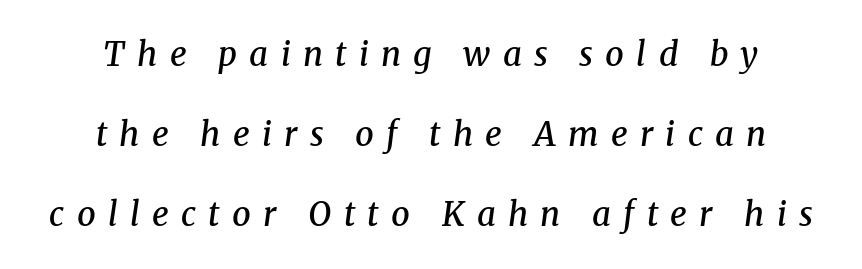
Does the leading feel generous? Absolutely, it's lavish. Typesetter's note: demi weight, one step under bold. The letters carry serifs — small finishing strokes at the ends of their stems. Looking at the ascenders, they clearly lean. Clear beneath every line of the passage. The letterforms stand isolated, each surrounded by extra space.
